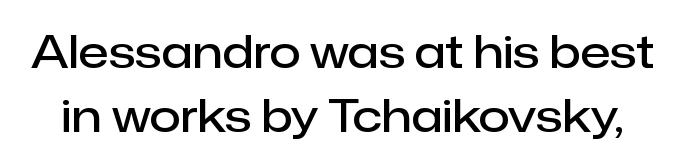
Think of a printed novel: that variable character pitch is what you see here. Notice how the stems are strictly vertical — no italics here. The strip under each line holds only bare page. The type is set solid horizontally, with unmodified tracking.
